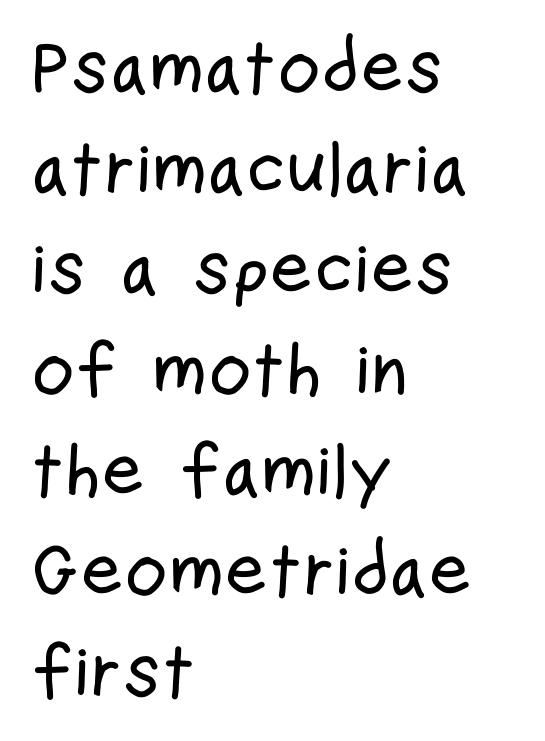
The image shows 74 px condensed sans-serif type, upright; set left-aligned, normal line spacing (1.36x), normal letter spacing, not underlined; low stroke contrast and a medium x-height.
